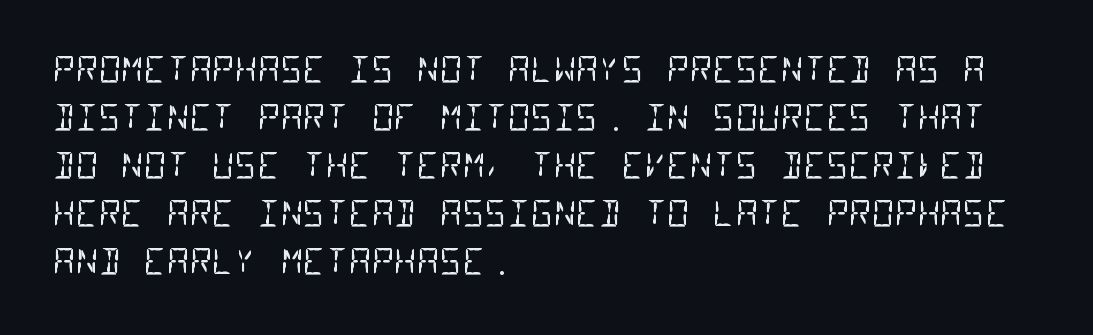
Vertical spacing — default. Does the copy run flush right? No — it runs flush left. Only glyphs here, with clear space below each row. Weight: in the light-to-regular range. These lines keep a tight, regular rhythm from letter to letter.
